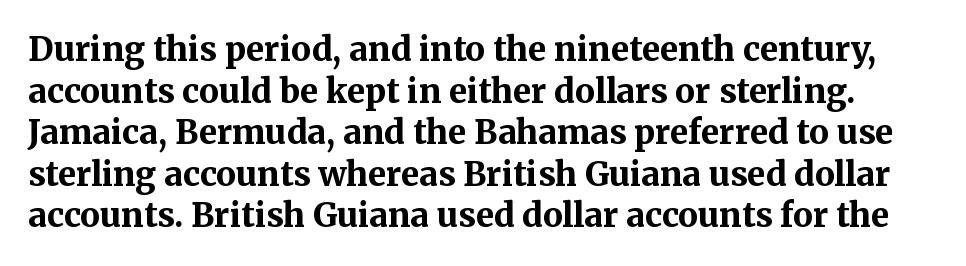
The image shows 33 px bold serif type, upright; set normal line spacing (1.26x), normal letter spacing, not underlined; medium stroke contrast and a medium x-height.
